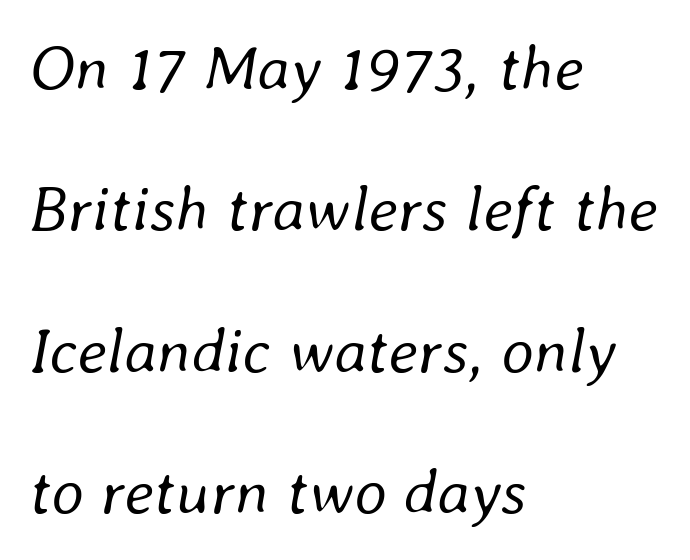
In terms of posture, this sample is oblique. Note the varied advance widths — an 'i' is clearly narrower than an 'm'. This sample is left-justified, so line endings fall wherever the words run out. The area under the type is left untouched.
